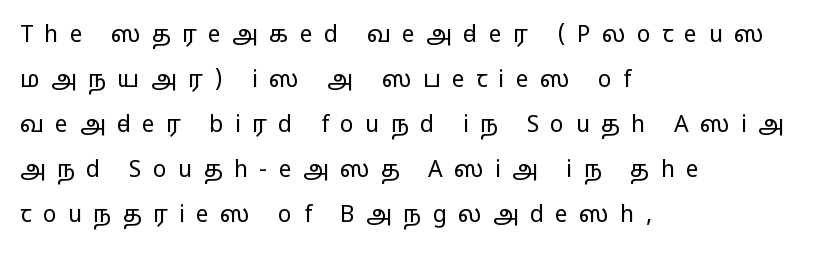
The image shows 23 px text type, upright; set left-aligned, loose line spacing (1.96x), unusually wide letter spacing (+0.49 em), not underlined.
